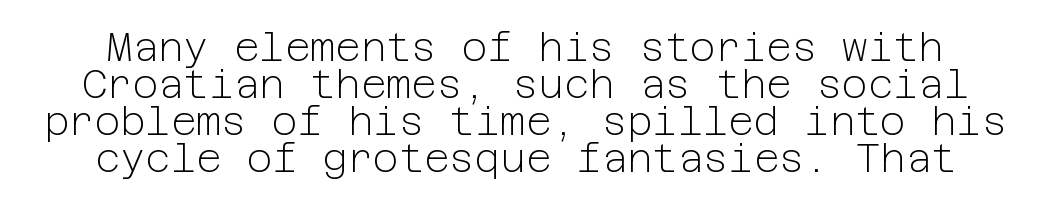
{"serif": "no", "italic": "no", "bold": "no", "weight": "light", "width": "normal", "stroke_contrast": "low", "x_height": "medium", "underline": "no", "line_spacing": "tight", "line_spacing_ratio": 0.95, "letter_spacing": "normal", "letter_spacing_em": 0.0, "glyph_px": 39}
